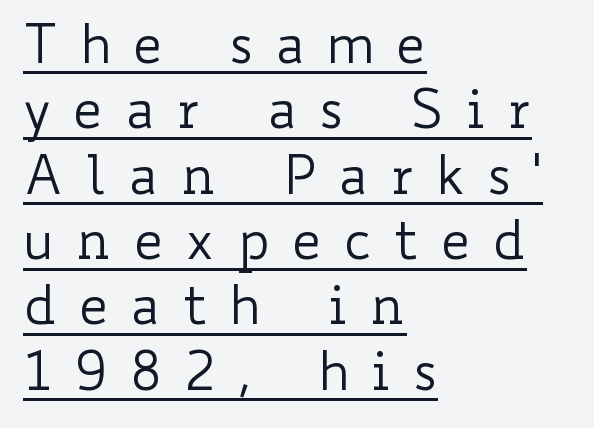
{"italic": "no", "bold": "no", "weight": "regular", "width": "wide", "stroke_contrast": "low", "x_height": "small", "monospaced": "no", "underline": "yes", "align": "left", "line_spacing_ratio": 1.21, "letter_spacing": "wide", "letter_spacing_em": 0.39, "glyph_px": 54}
